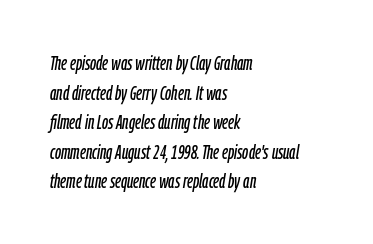
Q: Is the text italic (slanted)? A: Yes, it leans right by about 9 degrees.
Q: Is the text underlined? A: No.
Q: How is the paragraph aligned? A: Left-aligned.
Q: Is the spacing between letters normal or unusually wide? A: Normal.
Q: Is the spacing between lines tight, normal or loose? A: Normal.
